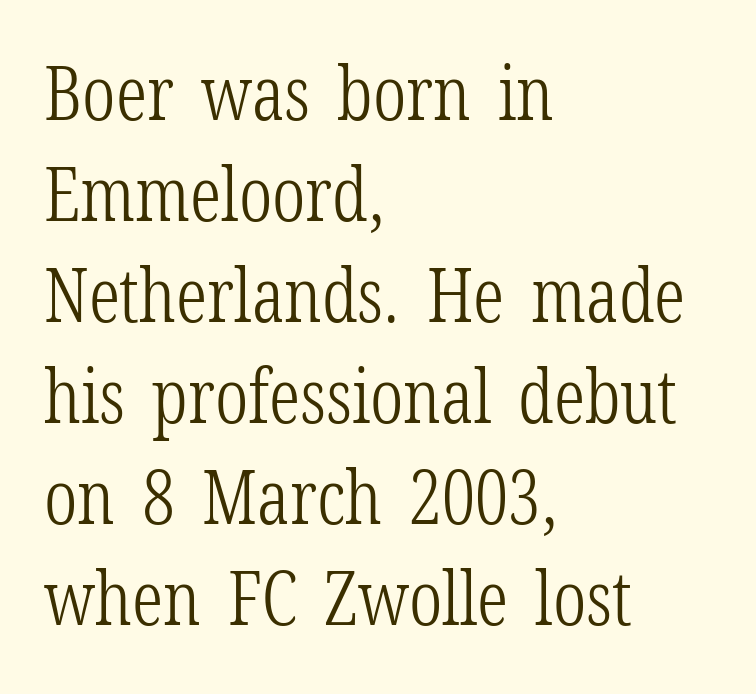
{"serif": "yes", "italic": "no", "bold": "no", "weight": "light", "width": "condensed", "stroke_contrast": "low", "x_height": "medium", "monospaced": "no", "underline": "no", "align": "left", "line_spacing": "normal", "line_spacing_ratio": 1.33, "letter_spacing": "normal", "letter_spacing_em": 0.0, "glyph_px": 76}
